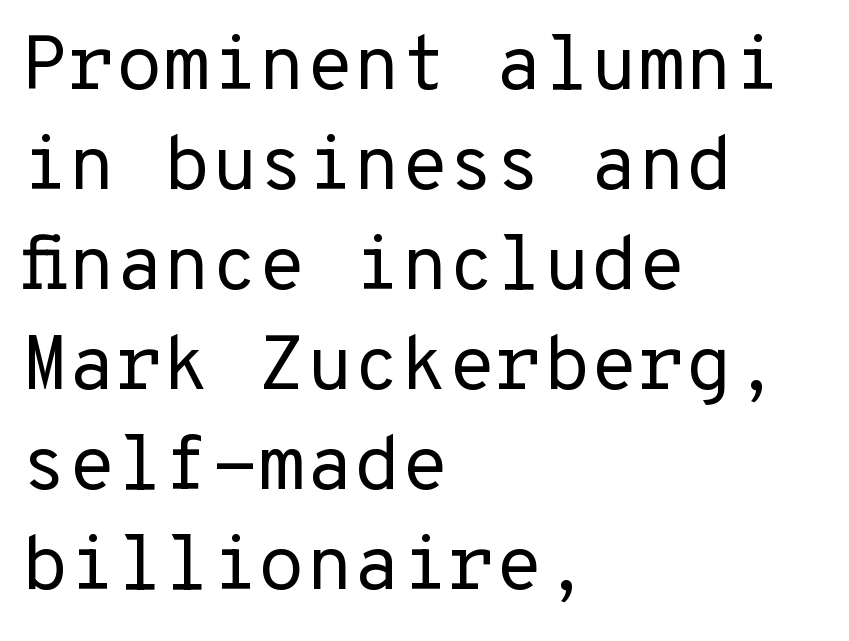
The gap between lines stays unmarked. You could count columns in this text — the font is strictly monospaced. How are the letters spaced? Ordinarily, with no added tracking. Letters have the restrained weight of plain body copy at most. The lines sit at an ordinary, default distance from one another. Layout note: lines flush left.
